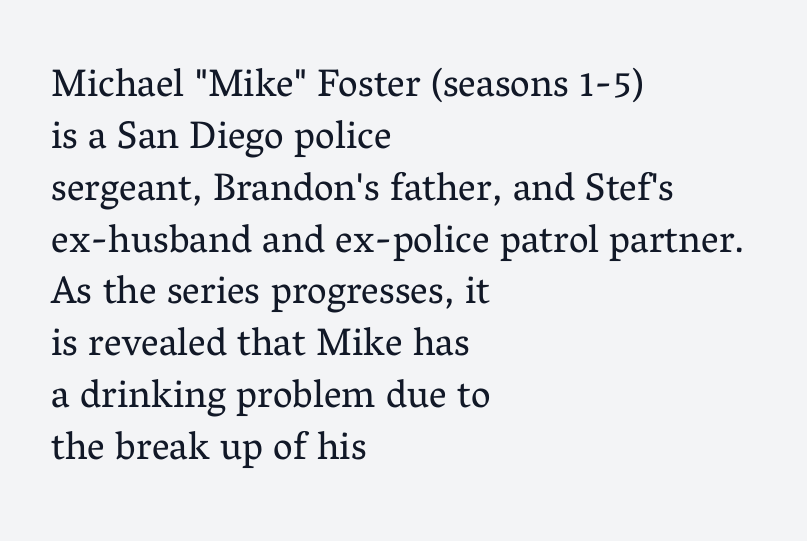
The image shows 39 px regular-weight serif type, upright; set left-aligned, normal line spacing (1.33x), normal letter spacing, not underlined; medium stroke contrast and a medium x-height.
